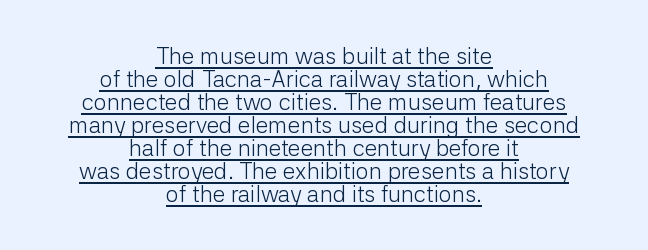
Q: Is the text bold? A: No.
Q: Is the text italic (slanted)? A: No, it is upright.
Q: Is the text underlined? A: Yes.
Q: How is the paragraph aligned? A: Centered.
Q: Is the spacing between letters normal or unusually wide? A: Normal.
Q: Is the spacing between lines tight, normal or loose? A: Tight.
